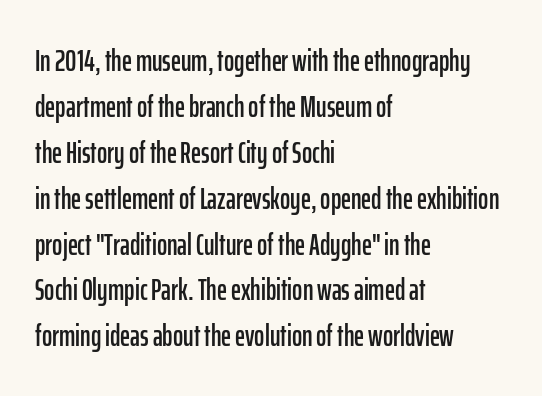
{"serif": "no", "italic": "no", "width": "condensed", "stroke_contrast": "low", "x_height": "medium", "monospaced": "no", "underline": "no", "align": "left", "line_spacing": "normal", "line_spacing_ratio": 1.48, "letter_spacing": "normal", "letter_spacing_em": 0.0, "glyph_px": 31}
